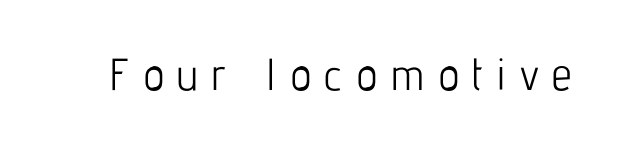
Decoration check: the copy has no underline. In terms of letterform style, serifs are entirely absent. The rendering inserts visible extra space after every character. In terms of posture, this sample is upright. Vertical stems look standard width or narrower in stroke. These lines are rendered in a variable-pitch font.
